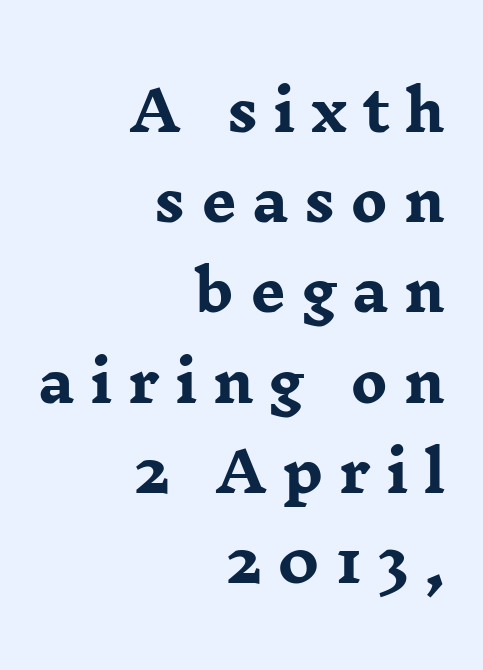
Tall strokes in this sample are plumb rather than angled. Summary of weight: heavy, a full bold. Evenly set lines give the paragraph a standard silhouette. Bare-footed words on every line. Think of a printed novel: that variable character pitch is what you see here.
